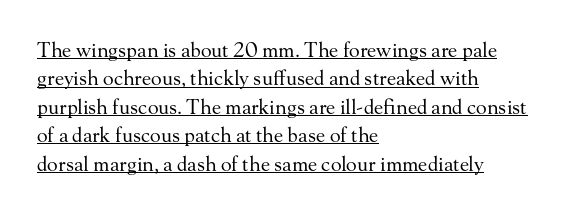
The image shows 20 px text type, upright; set left-aligned, normal line spacing (1.42x), normal letter spacing, underlined.
